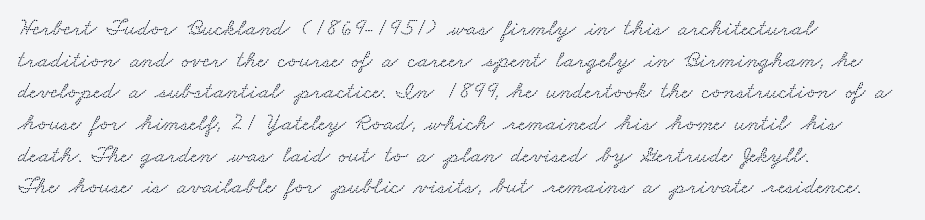
{"underline": "no", "align": "left", "line_spacing": "normal", "line_spacing_ratio": 1.32, "letter_spacing": "normal", "letter_spacing_em": 0.0, "glyph_px": 24}
